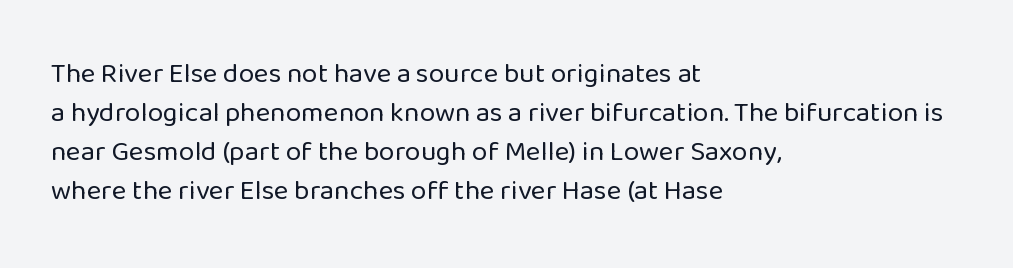
Leftover space on each line is placed entirely after the last word. This rendering leaves character spacing at its baseline value. Quick note: not italic, upright. The specimen omits any rule beneath the text block's lines. The rendering uses a moderate line-height, typical for paragraphs.
